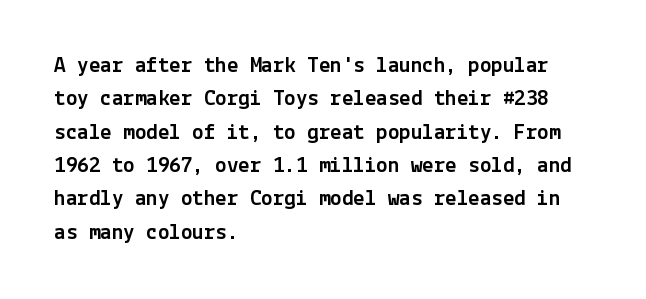
{"italic": "no", "underline": "no", "align": "left", "line_spacing": "normal", "line_spacing_ratio": 1.45, "letter_spacing": "normal", "letter_spacing_em": 0.0, "glyph_px": 23}
